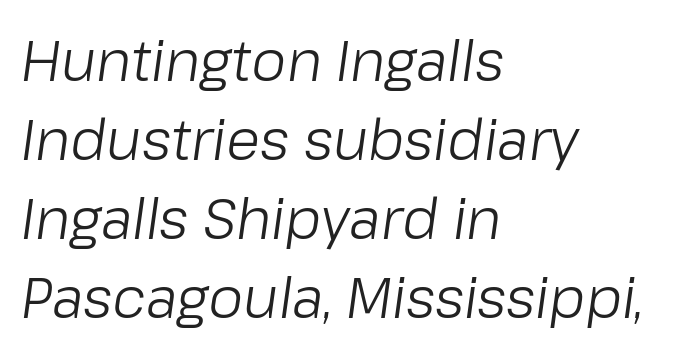
Q: Is the text bold? A: No.
Q: Is the text italic (slanted)? A: Yes, it leans right by about 8 degrees.
Q: Is the text underlined? A: No.
Q: How is the paragraph aligned? A: Left-aligned.
Q: Is the spacing between letters normal or unusually wide? A: Normal.
Q: Is the spacing between lines tight, normal or loose? A: Normal.
Q: Width (condensed, normal, or wide)? A: Normal.
Q: Stroke contrast? A: Low.
Q: x-height? A: Medium.
Q: Monospaced? A: No.
